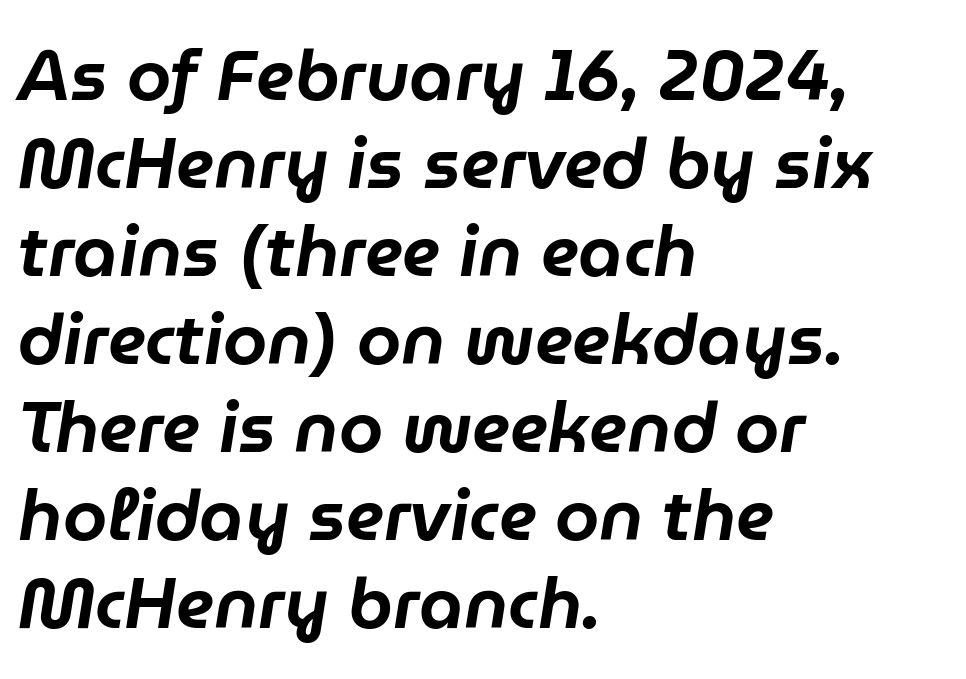
The image shows 71 px text type, italic (leaning right); set left-aligned, line spacing 1.24x, normal letter spacing, not underlined; low stroke contrast and a medium x-height.
